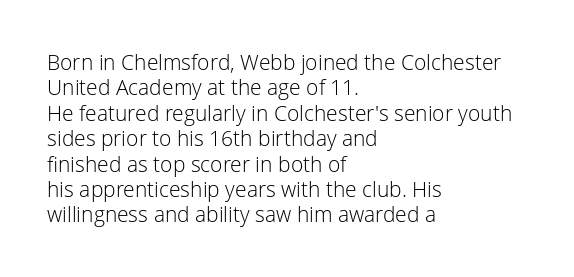
A bare baseline throughout the passage. Line beginnings align vertically; line endings do not. This sample uses plain, unmodified letter spacing. Posture: straight, roman, zero tilt. Is this a heavy cut? Hardly; it is regular or lighter.
